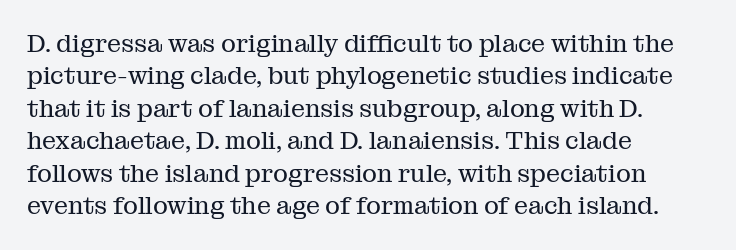
The words here are not underlined. Whoever set this chose a conventional vertical rhythm. Honestly, the letter spacing is just normal — you wouldn't notice it. Tall strokes in this sample are plumb rather than angled. Compared with a centered layout, this one pins lines to the left instead. The weight tops out at a normal text grade.
